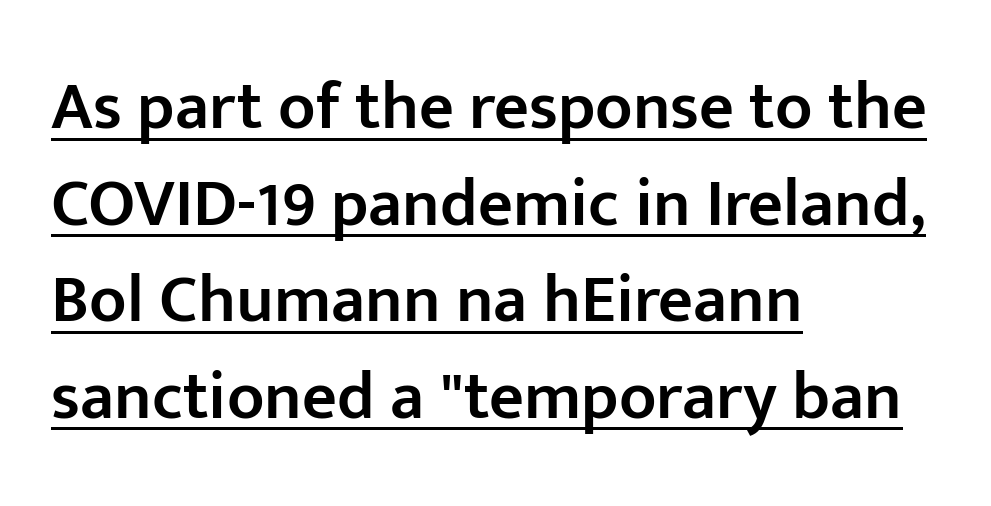
The lettering stays uniformly vertical, giving the passage a roman look. Note the varied advance widths — an 'i' is clearly narrower than an 'm'. The setting favours the left margin, as ordinary paragraphs usually do. What kind of face is this? One without serifs — a sans. Tracking value appears to be zero — textbook default spacing. Semibold letterforms, between regular and bold.
